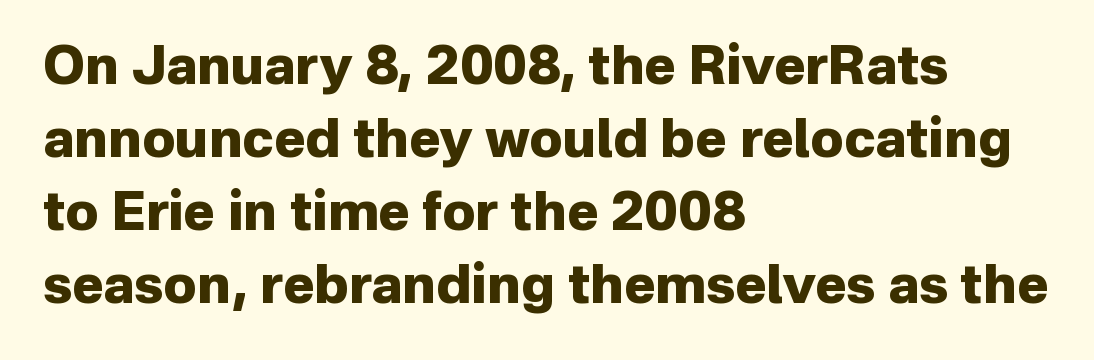
The image shows 53 px heavy sans-serif type, upright; set left-aligned, normal line spacing (1.38x), normal letter spacing, not underlined; low stroke contrast and a medium x-height.
